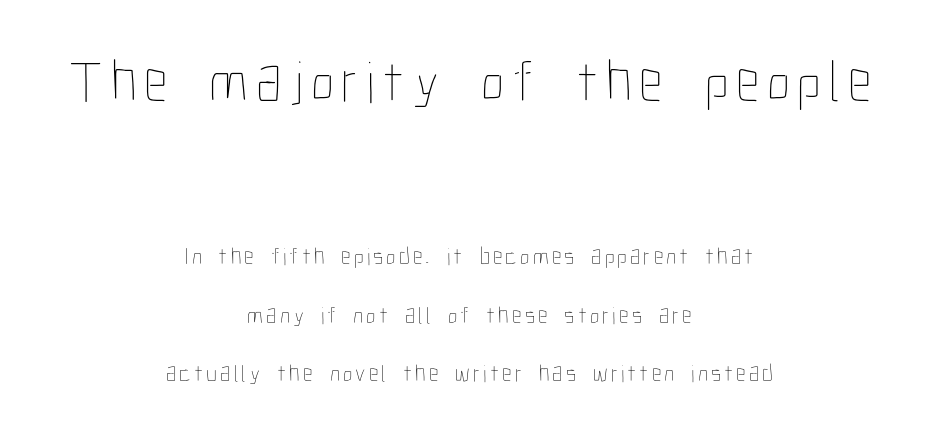
The image shows 59 px thin, condensed type, upright; set centered, loose line spacing (2.45x), not underlined; the first (top) block is 2.46x larger; low stroke contrast and a medium x-height.
